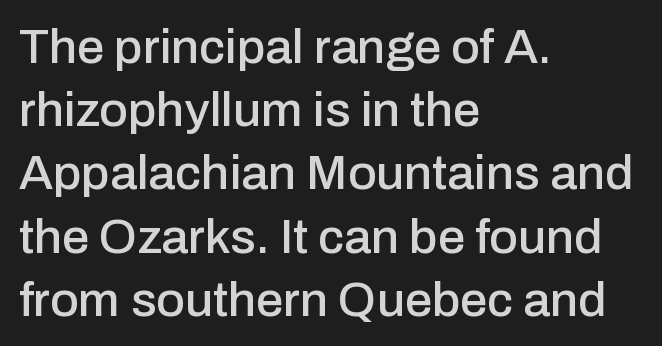
{"serif": "no", "italic": "no", "width": "normal", "stroke_contrast": "low", "x_height": "medium", "monospaced": "no", "underline": "no", "align": "left", "line_spacing": "normal", "line_spacing_ratio": 1.29, "letter_spacing": "normal", "letter_spacing_em": 0.0, "glyph_px": 49}
